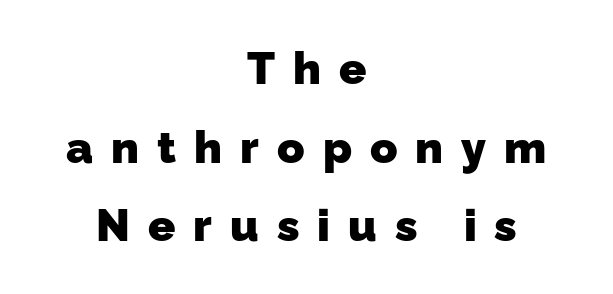
Q: Is the text bold? A: Yes.
Q: Is the typeface a serif or a sans-serif typeface? A: Sans-serif.
Q: Is the text underlined? A: No.
Q: How is the paragraph aligned? A: Centered.
Q: Is the spacing between letters normal or unusually wide? A: Unusually wide.
Q: Width (condensed, normal, or wide)? A: Normal.
Q: Stroke contrast? A: Low.
Q: x-height? A: Medium.
Q: Monospaced? A: No.
